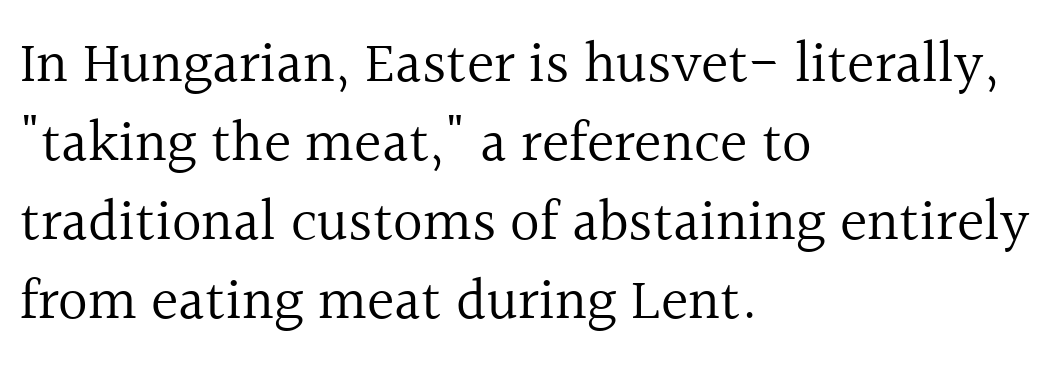
Each letter keeps its own natural width here, so spacing adapts to shape. The face looks like a standard text weight, possibly lighter. One-word summary of the alignment: left. A typesetter would call this zero additional tracking.
